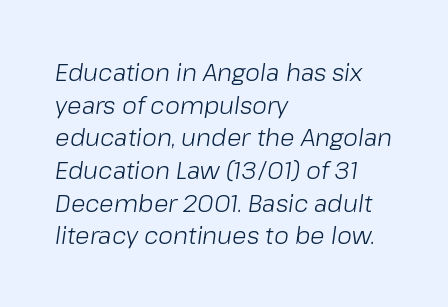
{"italic": "yes", "lean": "right", "slant_degrees": 8, "bold": "no", "underline": "no", "align": "left", "line_spacing": "normal", "line_spacing_ratio": 1.36, "letter_spacing": "normal", "letter_spacing_em": 0.0, "glyph_px": 24}
